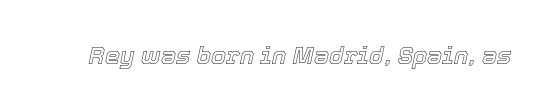
Is the letter spacing exaggerated? No — it looks like the ordinary default. The words here are not underlined. Every character sits at an angle, as italics do.
